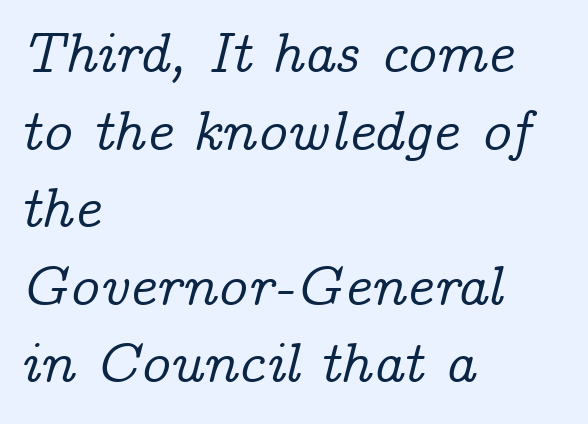
{"serif": "yes", "italic": "yes", "lean": "right", "slant_degrees": 14, "width": "normal", "stroke_contrast": "low", "x_height": "medium", "monospaced": "no", "underline": "no", "align": "left", "line_spacing": "normal", "line_spacing_ratio": 1.36, "letter_spacing": "normal", "letter_spacing_em": 0.0, "glyph_px": 57}
